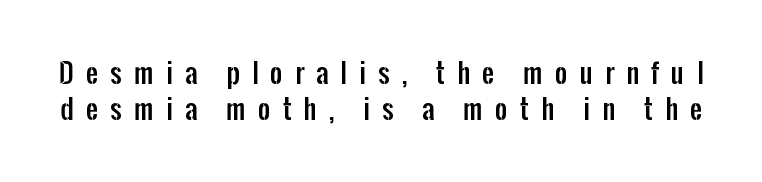
The image shows 27 px text type, upright; set normal line spacing (1.34x), unusually wide letter spacing (+0.45 em), not underlined.
